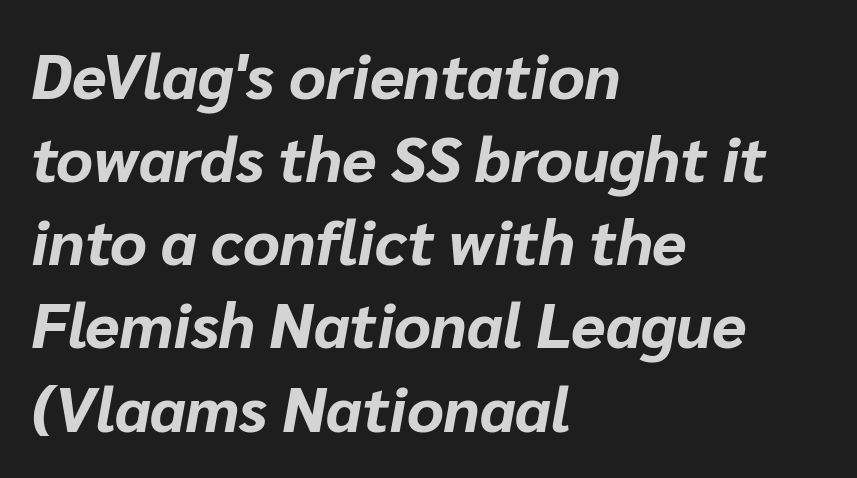
There is no visible air inserted between adjacent glyphs. Note the varied advance widths — an 'i' is clearly narrower than an 'm'. A student would call this left alignment; a typographer would say flush left, rag right. How would I describe the line gaps? Plain and ordinary.
